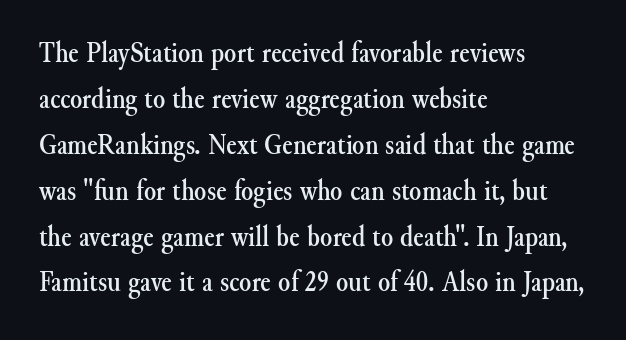
The image shows 31 px serif type, upright; set left-aligned, normal line spacing (1.48x), normal letter spacing, not underlined; medium stroke contrast and a small x-height.
